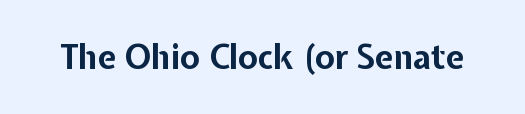
Q: Is the text bold? A: Yes.
Q: Is the text italic (slanted)? A: No, it is upright.
Q: Is the typeface a serif or a sans-serif typeface? A: Sans-serif.
Q: Is the text underlined? A: No.
Q: Is the spacing between letters normal or unusually wide? A: Normal.
Q: Width (condensed, normal, or wide)? A: Normal.
Q: Stroke contrast? A: Low.
Q: x-height? A: Medium.
Q: Monospaced? A: No.
